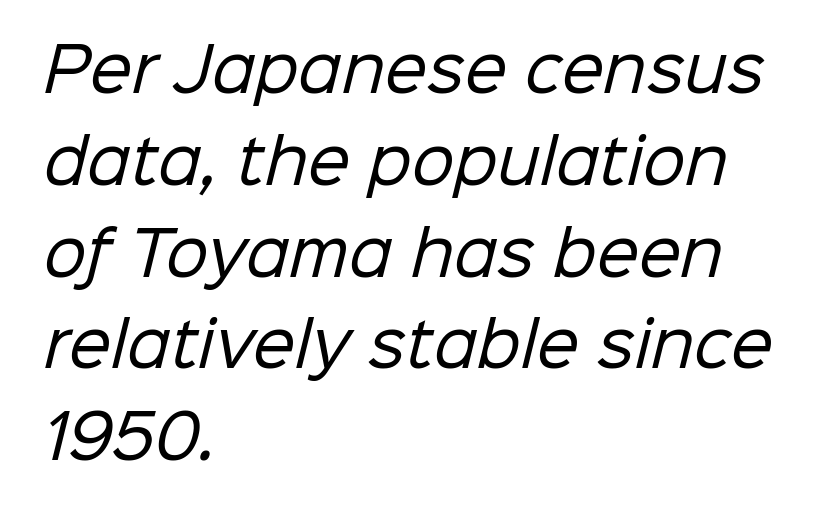
{"serif": "no", "bold": "no", "weight": "regular", "width": "normal", "stroke_contrast": "low", "x_height": "medium", "monospaced": "no", "underline": "no", "align": "left", "line_spacing": "normal", "line_spacing_ratio": 1.53, "letter_spacing": "normal", "letter_spacing_em": 0.0, "glyph_px": 60}
